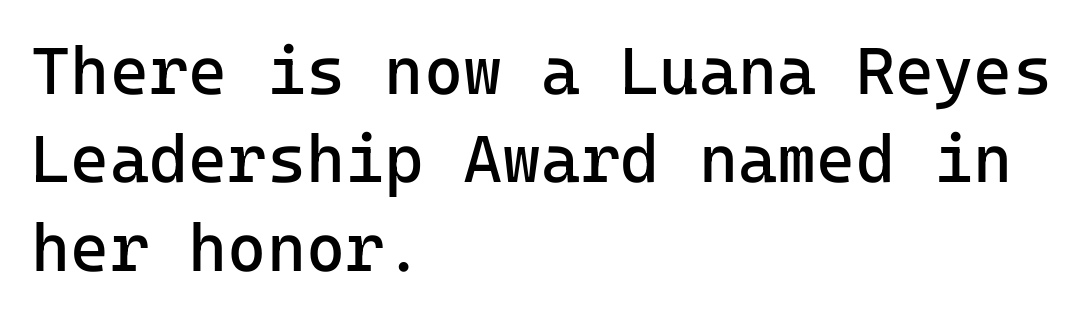
{"serif": "no", "italic": "no", "bold": "no", "weight": "regular", "width": "normal", "stroke_contrast": "low", "x_height": "medium", "monospaced": "yes", "underline": "no", "align": "left", "line_spacing": "normal", "line_spacing_ratio": 1.32, "letter_spacing": "normal", "letter_spacing_em": 0.0, "glyph_px": 67}
